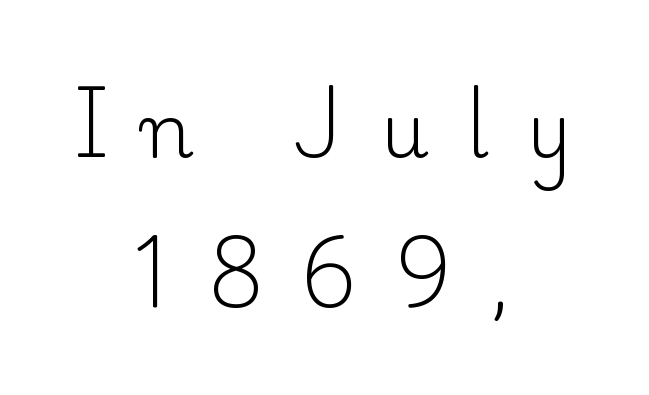
The image shows 75 px light type, upright; set centered, loose line spacing (2.0x), unusually wide letter spacing (+0.5 em), not underlined; low stroke contrast and a small x-height.
